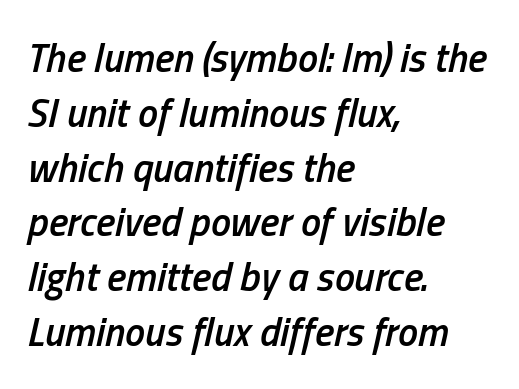
The letters sit at their default tracking, neither squeezed nor spread. This sample is left-justified, so line endings fall wherever the words run out. A typesetter would call this leading conventional body-copy spacing. This is the in-between weight designers call semibold or demi.
